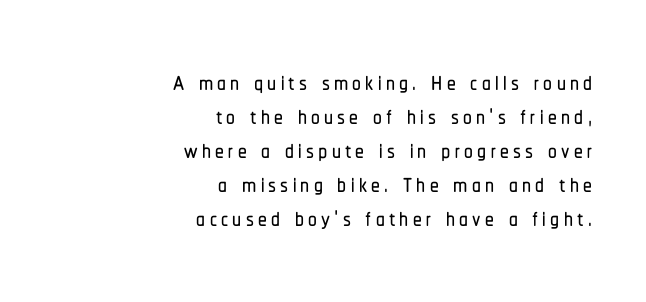
Q: Is the text italic (slanted)? A: No, it is upright.
Q: Is the typeface a serif or a sans-serif typeface? A: Sans-serif.
Q: Is the text underlined? A: No.
Q: How is the paragraph aligned? A: Right-aligned.
Q: Is the spacing between lines tight, normal or loose? A: Tight.
Q: Width (condensed, normal, or wide)? A: Condensed.
Q: Stroke contrast? A: Low.
Q: x-height? A: Medium.
Q: Monospaced? A: No.
